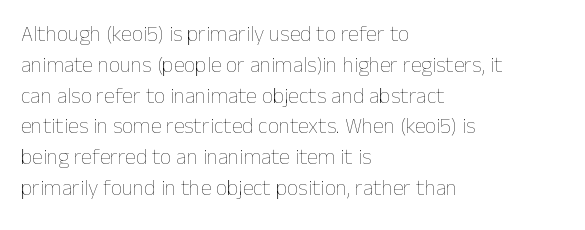
Q: Is the text bold? A: No.
Q: Is the text italic (slanted)? A: No, it is upright.
Q: Is the text underlined? A: No.
Q: How is the paragraph aligned? A: Left-aligned.
Q: Is the spacing between letters normal or unusually wide? A: Normal.
Q: Is the spacing between lines tight, normal or loose? A: Normal.
